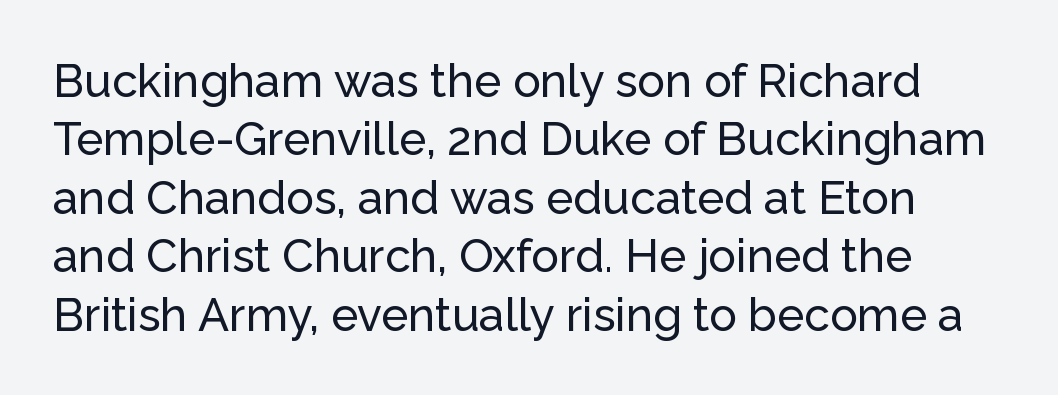
{"serif": "no", "italic": "no", "width": "normal", "stroke_contrast": "low", "x_height": "medium", "monospaced": "no", "underline": "no", "line_spacing": "normal", "line_spacing_ratio": 1.27, "letter_spacing": "normal", "letter_spacing_em": 0.0, "glyph_px": 46}
